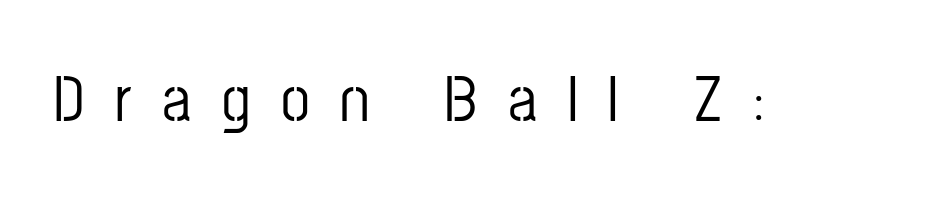
Q: Is the text italic (slanted)? A: No, it is upright.
Q: Is the typeface a serif or a sans-serif typeface? A: Sans-serif.
Q: Is the text underlined? A: No.
Q: Is the spacing between letters normal or unusually wide? A: Unusually wide.
Q: Width (condensed, normal, or wide)? A: Condensed.
Q: Stroke contrast? A: Low.
Q: x-height? A: Medium.
Q: Monospaced? A: No.
